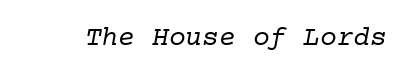
The image shows 28 px regular-weight serif type, monospaced; set normal letter spacing, not underlined; low stroke contrast and a medium x-height.
